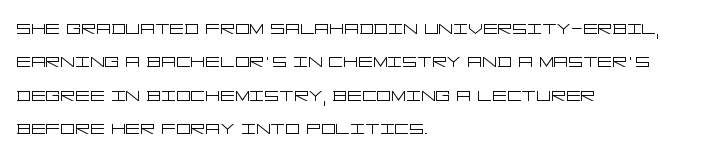
{"italic": "no", "bold": "no", "underline": "no", "align": "left", "line_spacing": "normal", "line_spacing_ratio": 1.45, "letter_spacing": "normal", "letter_spacing_em": 0.0, "glyph_px": 23}
